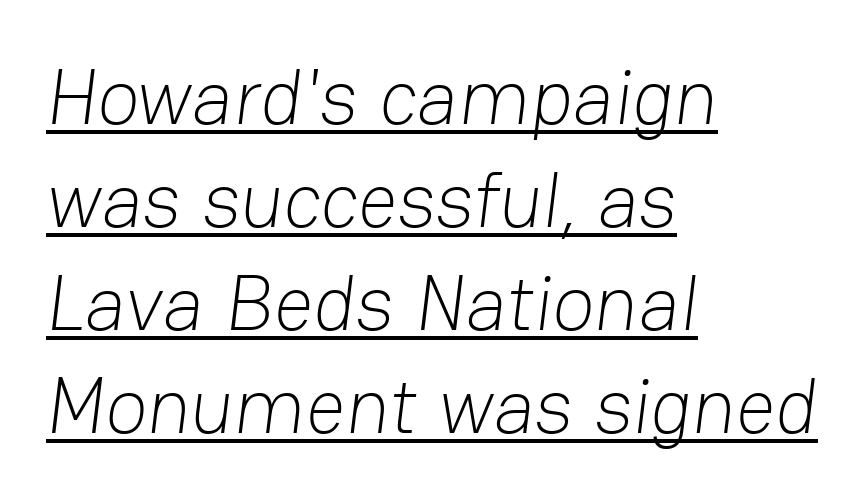
{"serif": "no", "bold": "no", "weight": "light", "width": "normal", "stroke_contrast": "low", "x_height": "medium", "monospaced": "no", "underline": "yes", "align": "left", "line_spacing": "normal", "line_spacing_ratio": 1.32, "letter_spacing": "normal", "letter_spacing_em": 0.0, "glyph_px": 78}
